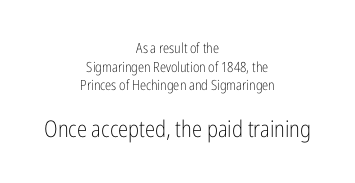
The image shows 23 px text type, upright; set centered, normal line spacing (1.33x), normal letter spacing, not underlined; the second (bottom) block is 1.64x larger.
